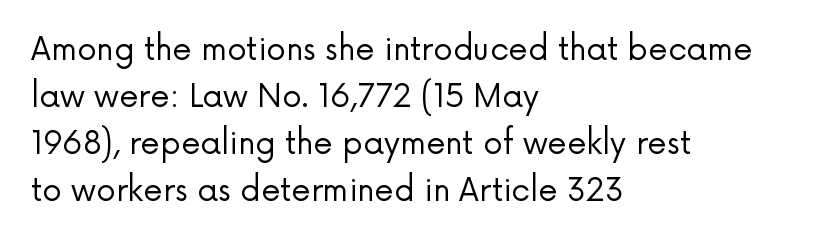
{"serif": "no", "italic": "no", "bold": "no", "weight": "regular", "width": "normal", "stroke_contrast": "low", "x_height": "medium", "monospaced": "no", "underline": "no", "align": "left", "line_spacing": "normal", "line_spacing_ratio": 1.52, "letter_spacing": "normal", "letter_spacing_em": 0.0, "glyph_px": 31}
